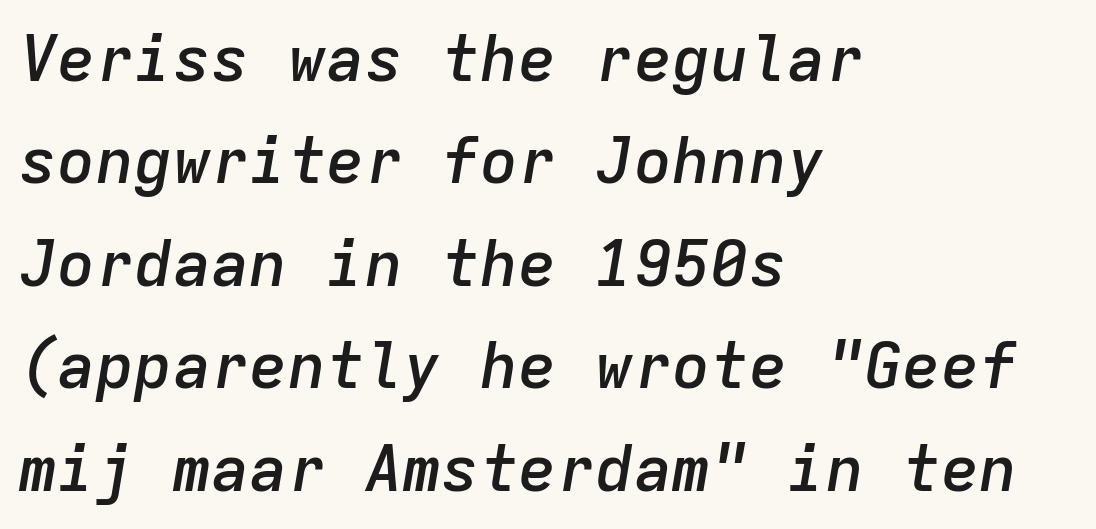
The image shows 64 px semibold type, italic (leaning right), monospaced; set left-aligned, normal line spacing (1.6x), normal letter spacing, not underlined; low stroke contrast and a medium x-height.
